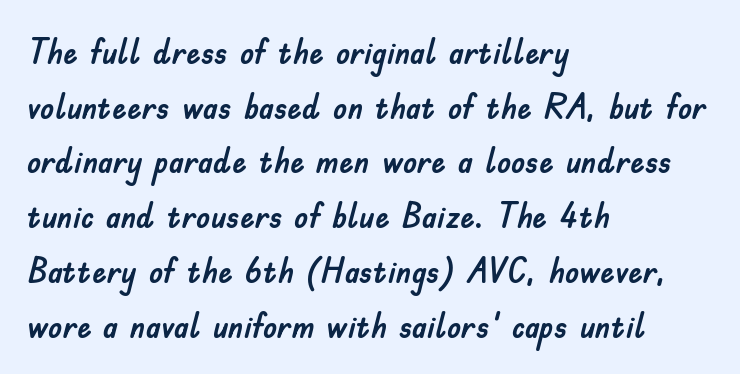
Classification — sans serif. What's the leading like? Ordinary, nothing unusual. Tracking value appears to be zero — textbook default spacing. Teacher's note: observe the even left margin — that is flush-left alignment. Letters rest on an invisible, unmarked baseline.
